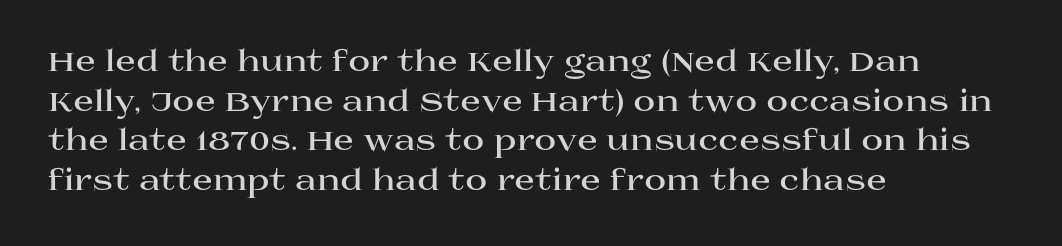
Q: Is the text bold? A: Yes.
Q: Is the text italic (slanted)? A: No, it is upright.
Q: Is the typeface a serif or a sans-serif typeface? A: Serif.
Q: Is the text underlined? A: No.
Q: How is the paragraph aligned? A: Left-aligned.
Q: Is the spacing between letters normal or unusually wide? A: Normal.
Q: Is the spacing between lines tight, normal or loose? A: Normal.
Q: Width (condensed, normal, or wide)? A: Wide.
Q: Stroke contrast? A: High.
Q: x-height? A: Large.
Q: Monospaced? A: No.
